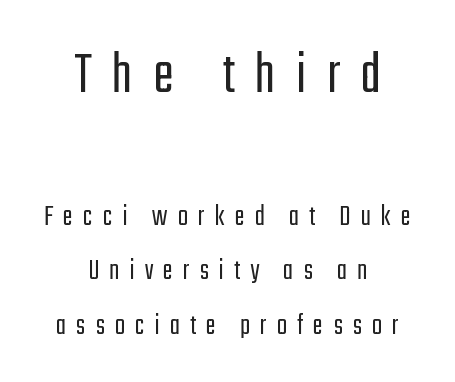
Q: Is the text bold? A: No.
Q: Is the text italic (slanted)? A: No, it is upright.
Q: Is the typeface a serif or a sans-serif typeface? A: Sans-serif.
Q: Is the text underlined? A: No.
Q: How is the paragraph aligned? A: Centered.
Q: Is the spacing between letters normal or unusually wide? A: Unusually wide.
Q: Which block of text is set in a larger size, the first (top) or the second (bottom)? A: The first (top) one.
Q: Width (condensed, normal, or wide)? A: Condensed.
Q: Stroke contrast? A: Low.
Q: x-height? A: Medium.
Q: Monospaced? A: No.
